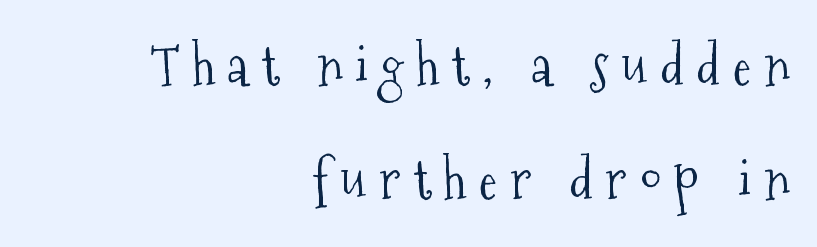
{"serif": "yes", "italic": "no", "bold": "no", "weight": "light", "width": "condensed", "stroke_contrast": "medium", "x_height": "medium", "monospaced": "no", "underline": "no", "align": "right", "line_spacing": "loose", "line_spacing_ratio": 2.08, "letter_spacing": "wide", "letter_spacing_em": 0.23, "glyph_px": 55}
